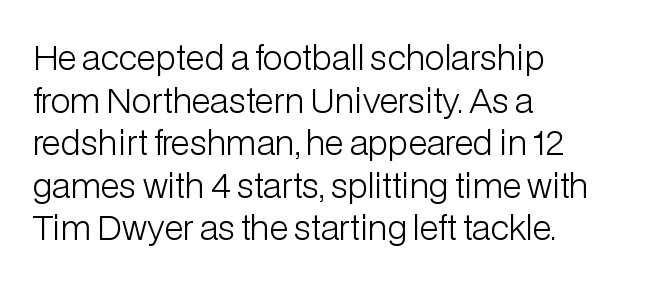
This is not heavy type; no bold has been used. No extra tracking has been applied to these lines. Lines of text with bare space underneath. The letters stand upright; this is a roman face. The paragraph shown leans on its left margin. Does the type have serifs? No, each stem ends abruptly.
